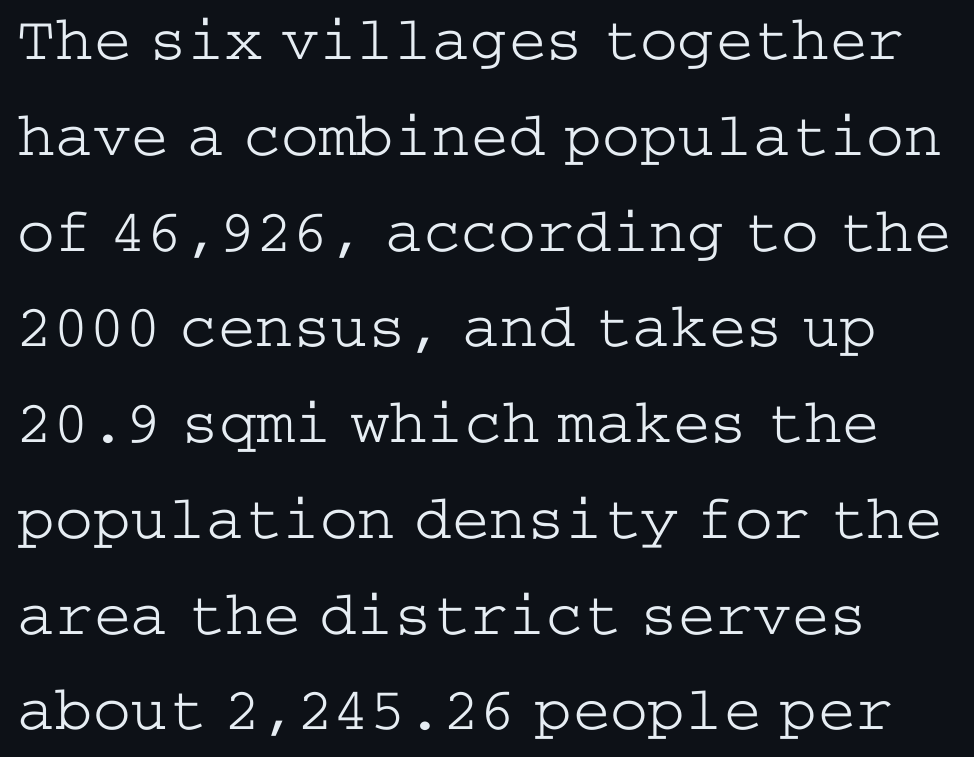
{"serif": "yes", "italic": "no", "bold": "no", "weight": "light", "width": "wide", "stroke_contrast": "low", "x_height": "medium", "underline": "no", "line_spacing": "normal", "line_spacing_ratio": 1.52, "letter_spacing": "normal", "letter_spacing_em": 0.0, "glyph_px": 63}
